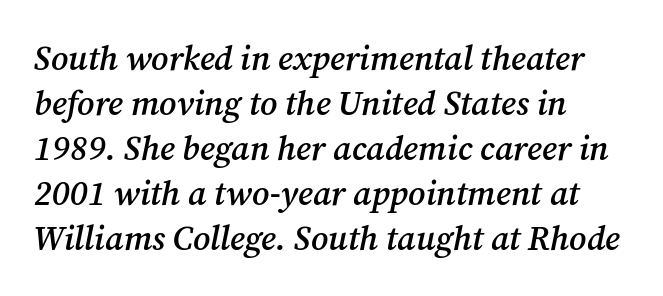
Q: Is the text bold? A: Semi-bold.
Q: Is the text italic (slanted)? A: Yes, it leans right by about 12 degrees.
Q: Is the typeface a serif or a sans-serif typeface? A: Serif.
Q: Is the text underlined? A: No.
Q: How is the paragraph aligned? A: Left-aligned.
Q: Is the spacing between letters normal or unusually wide? A: Normal.
Q: Is the spacing between lines tight, normal or loose? A: Normal.
Q: Width (condensed, normal, or wide)? A: Normal.
Q: Stroke contrast? A: Medium.
Q: x-height? A: Medium.
Q: Monospaced? A: No.
